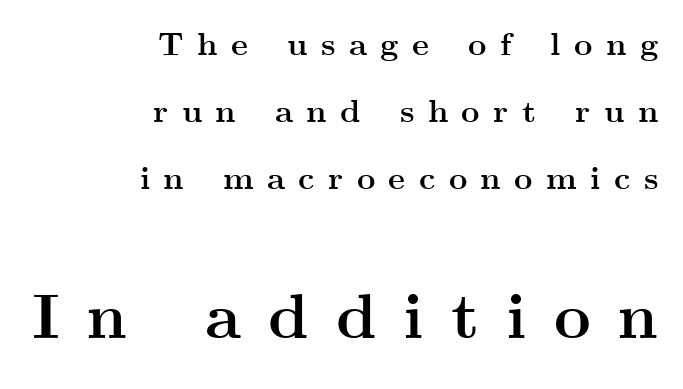
The image shows 64 px semibold, wide serif type, upright; set right-aligned, loose line spacing (2.1x), unusually wide letter spacing (+0.42 em), not underlined; the second (bottom) block is 2.0x larger; medium stroke contrast and a small x-height.
